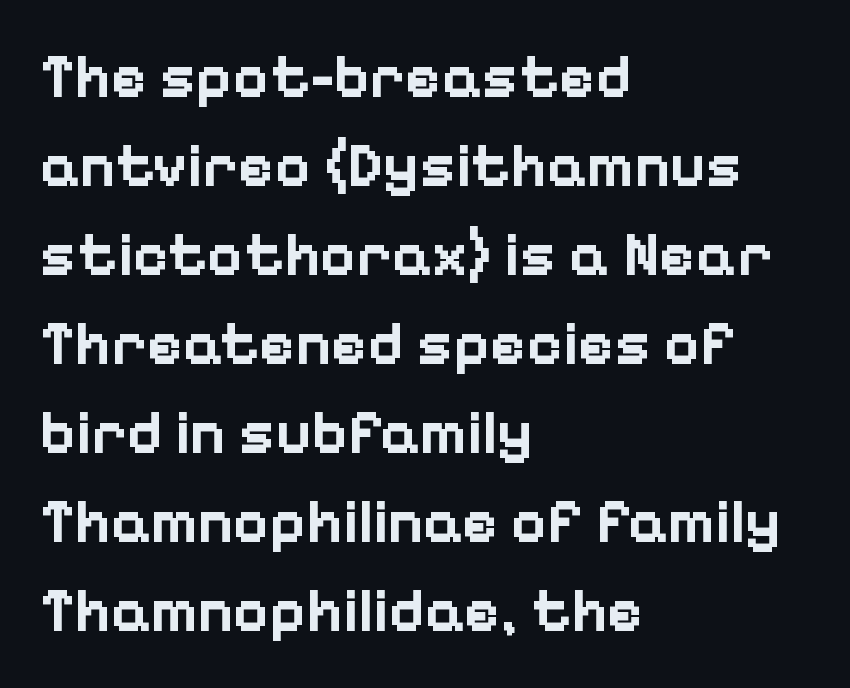
The typesetter chose a ragged-right arrangement here. Quick note: interline space is typical. Proportional: the letters do not fall into vertical columns. Underlining? Definitely not there.
